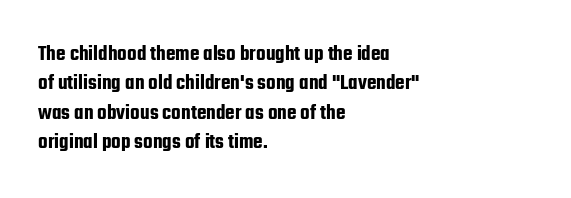
{"italic": "no", "underline": "no", "align": "left", "line_spacing": "normal", "line_spacing_ratio": 1.34, "letter_spacing": "normal", "letter_spacing_em": 0.0, "glyph_px": 22}
